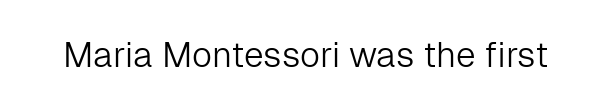
The image shows 35 px light sans-serif type, upright; set normal letter spacing, not underlined; low stroke contrast and a medium x-height.
